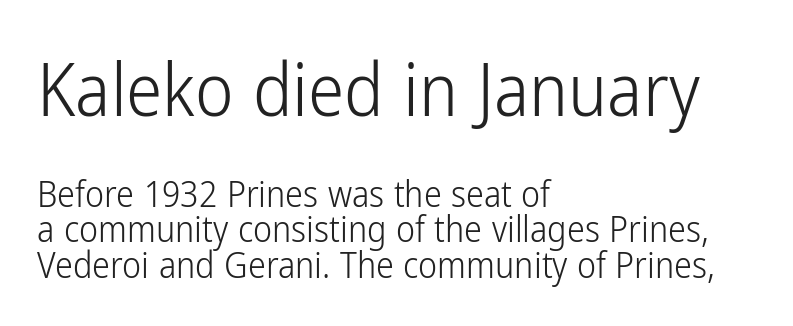
Look at the tracking — it's just the regular setting, nothing added. Ascenders rise straight up at ninety degrees. The foot of each line stays bare and open. Vertically, the passage feels compressed, each row crowding the next. Reading down the block, your eye returns to a fixed left position each line. The text was rendered using a sans face with plain stroke endings.
